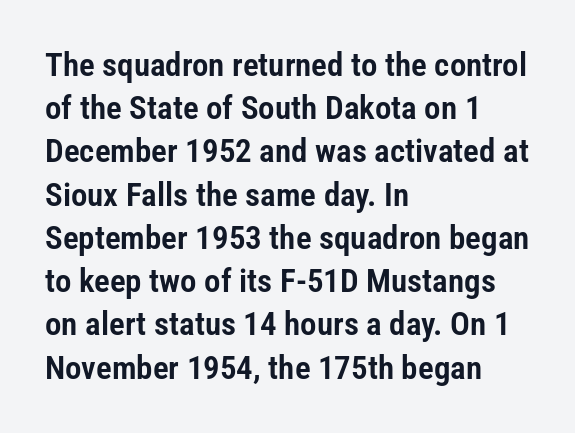
Q: Is the text italic (slanted)? A: No, it is upright.
Q: Is the typeface a serif or a sans-serif typeface? A: Sans-serif.
Q: Is the text underlined? A: No.
Q: How is the paragraph aligned? A: Left-aligned.
Q: Is the spacing between letters normal or unusually wide? A: Normal.
Q: Is the spacing between lines tight, normal or loose? A: Normal.
Q: Width (condensed, normal, or wide)? A: Condensed.
Q: Stroke contrast? A: Low.
Q: x-height? A: Medium.
Q: Monospaced? A: No.
